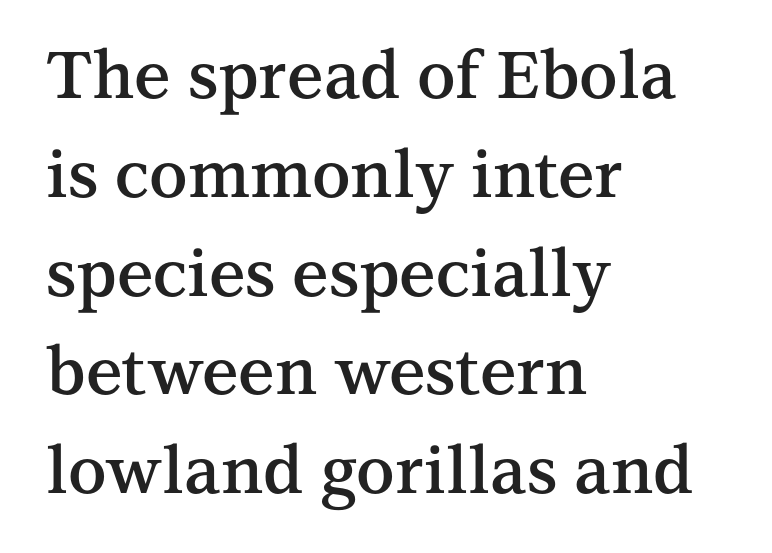
The image shows 65 px semibold serif type, upright; set left-aligned, normal line spacing (1.52x), normal letter spacing, not underlined; medium stroke contrast and a medium x-height.
